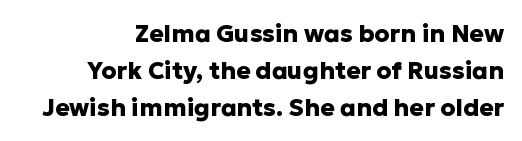
The type sits square on the baseline with zero lean. The baseline area is clear. Normally led — the rows are evenly, conventionally spaced. A full-strength bold gives these letters their thick strokes. Does extra space separate the letters? No, they use regular spacing.
